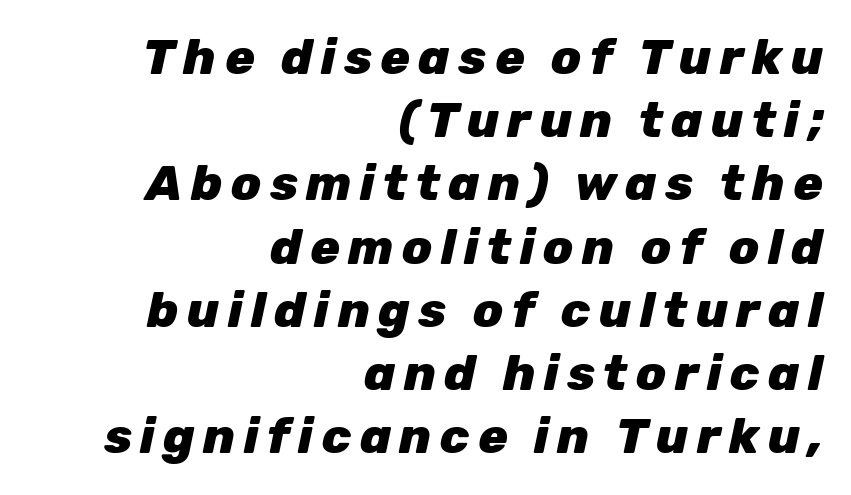
This rendering uses right alignment, leaving the left contour irregular. Plain, unruled lines of type. Interline gaps are of average width in this sample. Heavy, bold letterforms. Posture: slanted. Note the varied advance widths — an 'i' is clearly narrower than an 'm'.
